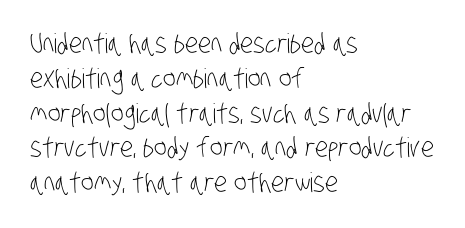
{"bold": "no", "underline": "no", "align": "left", "line_spacing": "normal", "line_spacing_ratio": 1.29, "letter_spacing": "normal", "letter_spacing_em": 0.0, "glyph_px": 27}
